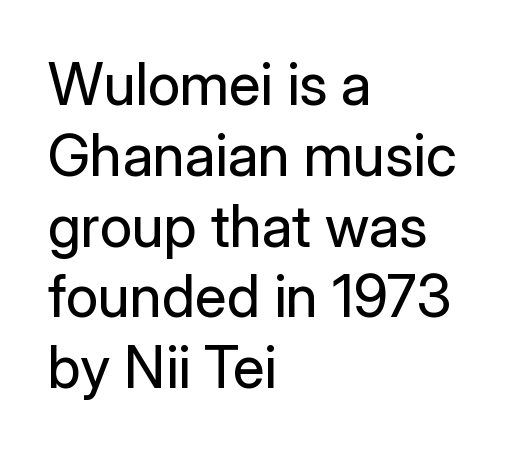
Q: Is the text bold? A: No.
Q: Is the text italic (slanted)? A: No, it is upright.
Q: Is the typeface a serif or a sans-serif typeface? A: Sans-serif.
Q: Is the text underlined? A: No.
Q: How is the paragraph aligned? A: Left-aligned.
Q: Is the spacing between letters normal or unusually wide? A: Normal.
Q: Width (condensed, normal, or wide)? A: Normal.
Q: Stroke contrast? A: Low.
Q: x-height? A: Medium.
Q: Monospaced? A: No.
